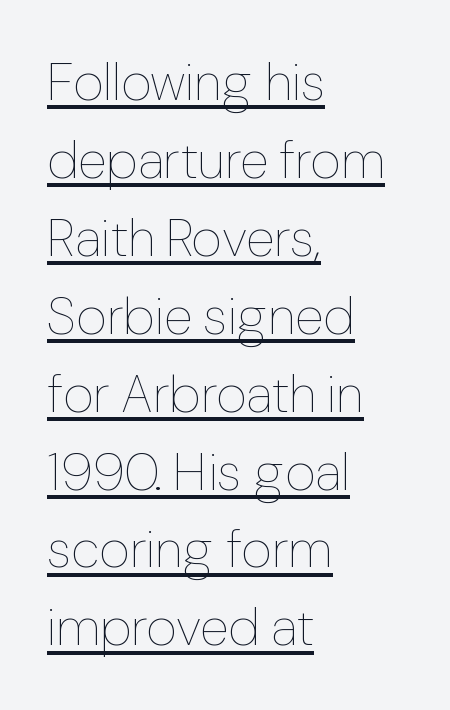
The image shows 53 px thin type, upright; set left-aligned, normal line spacing (1.47x), normal letter spacing, underlined; low stroke contrast and a medium x-height.
